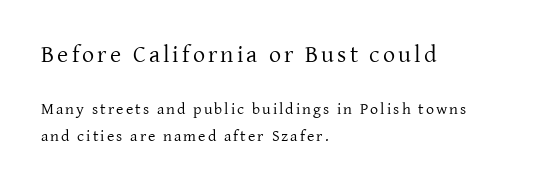
The image shows 24 px text type, upright; set left-aligned, normal line spacing (1.67x), not underlined; the first (top) block is 1.5x larger.
